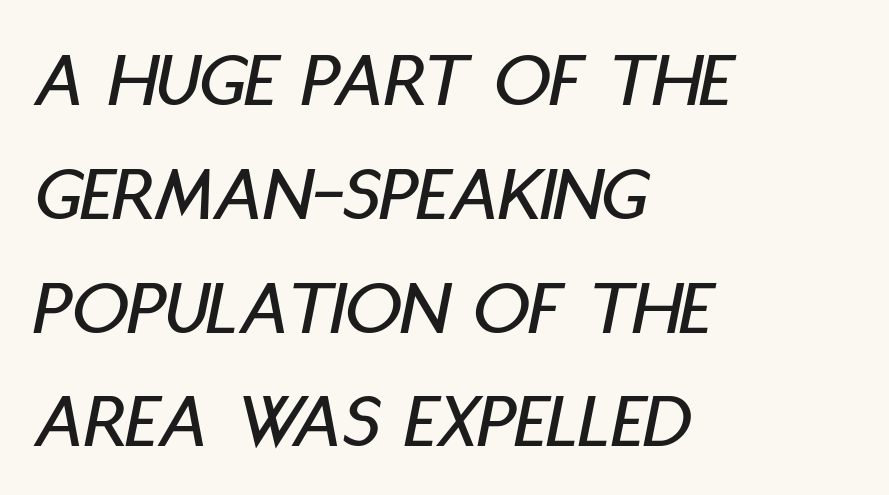
The image shows 79 px condensed type, italic (leaning right); set left-aligned, normal line spacing (1.44x), normal letter spacing, not underlined; low stroke contrast and a large x-height.
